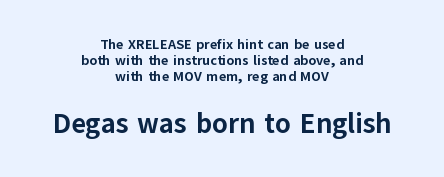
Q: Is the text bold? A: Yes.
Q: Is the text italic (slanted)? A: No, it is upright.
Q: Is the typeface a serif or a sans-serif typeface? A: Sans-serif.
Q: Is the text underlined? A: No.
Q: How is the paragraph aligned? A: Centered.
Q: Is the spacing between letters normal or unusually wide? A: Normal.
Q: Is the spacing between lines tight, normal or loose? A: Tight.
Q: Which block of text is set in a larger size, the first (top) or the second (bottom)? A: The second (bottom) one.
Q: Width (condensed, normal, or wide)? A: Normal.
Q: Stroke contrast? A: Low.
Q: x-height? A: Medium.
Q: Monospaced? A: No.
